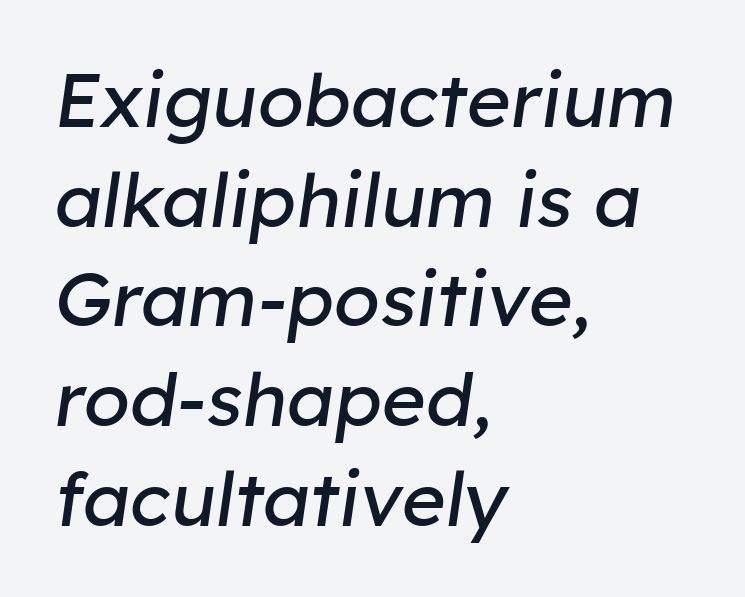
The image shows 75 px regular-weight type, italic (leaning right); set left-aligned, normal line spacing (1.33x), normal letter spacing, not underlined; low stroke contrast and a medium x-height.
